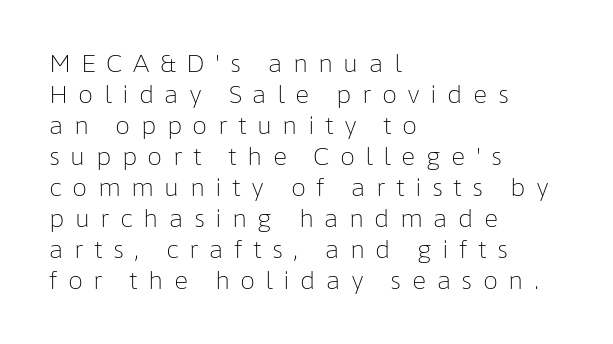
{"italic": "no", "bold": "no", "underline": "no", "align": "left", "line_spacing": "normal", "line_spacing_ratio": 1.29, "letter_spacing": "wide", "letter_spacing_em": 0.43, "glyph_px": 24}
